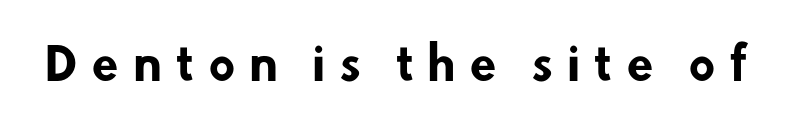
The sample has been set heavy, in full bold. A typesetter would label this face a sans. The words here are not underlined. Short note: letters widely spaced. You could not count columns in this text — the font is proportionally spaced.
